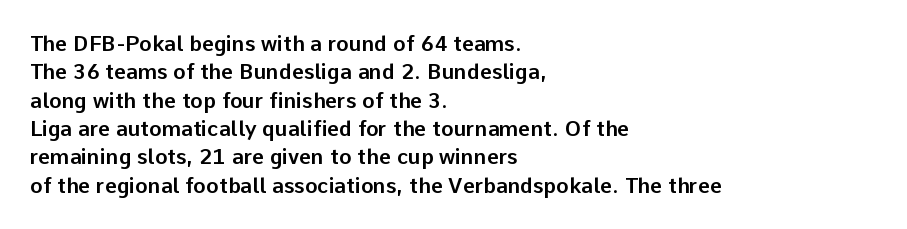
The image shows 21 px text type, upright; set left-aligned, normal line spacing (1.35x), normal letter spacing, not underlined.
